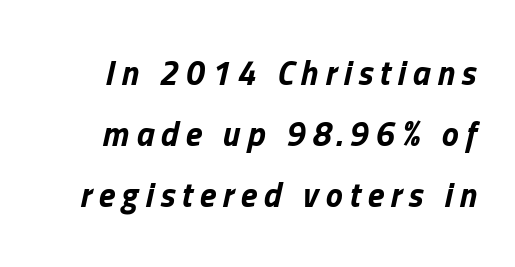
The characters look thick and weighty, a clear bold. You could only call the tracking loose — the letters float apart. This sample has the flowing, uneven cadence of proportional lettering. Any mark beneath the type? The region is blank. Tall strokes in this sample are angled rather than plumb.
